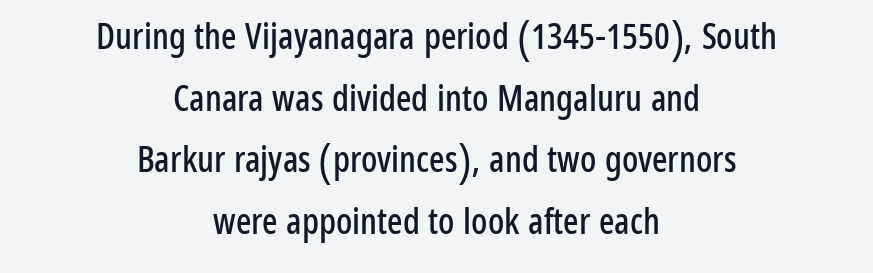
Q: Is the text italic (slanted)? A: No, it is upright.
Q: Is the typeface a serif or a sans-serif typeface? A: Sans-serif.
Q: Is the text underlined? A: No.
Q: How is the paragraph aligned? A: Centered.
Q: Is the spacing between letters normal or unusually wide? A: Normal.
Q: Width (condensed, normal, or wide)? A: Condensed.
Q: Stroke contrast? A: Low.
Q: x-height? A: Medium.
Q: Monospaced? A: No.
